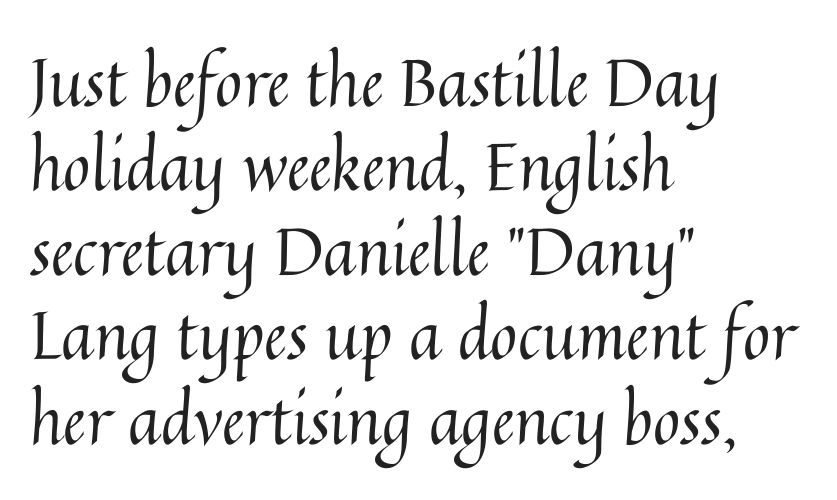
The rendering uses natural spacing where letterforms have individual widths. These glyphs show unthickened strokes, regular width or finer. The passage shown is not underscored anywhere. A typesetter would call this leading conventional body-copy spacing. The letterforms sit shoulder to shoulder at normal distance.
